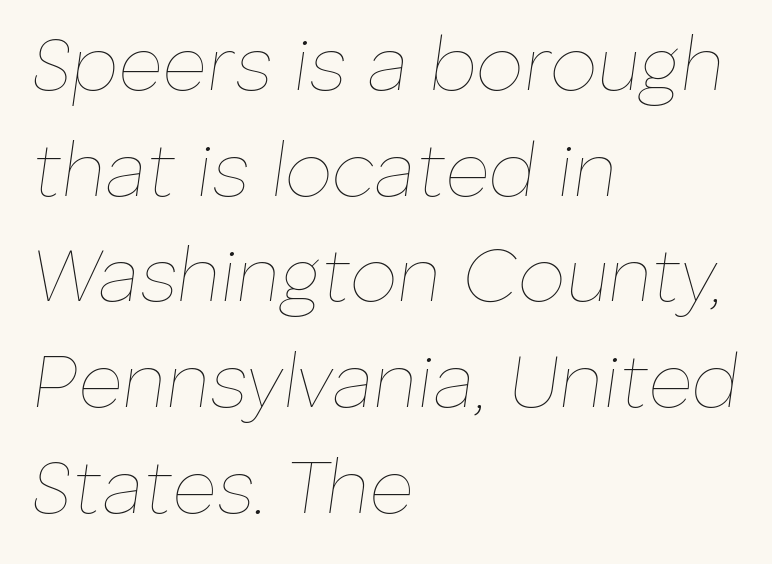
The image shows 76 px thin type, italic (leaning right); set left-aligned, normal line spacing (1.39x), normal letter spacing, not underlined; low stroke contrast and a medium x-height.
